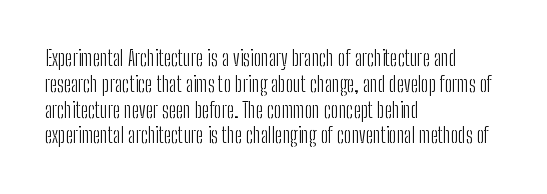
Visually the block forms a straight wall on the left and a jagged coastline on the right. This sample uses plain, unmodified letter spacing. The face looks like a standard text weight, possibly lighter. Check under the words: just untouched page. Does the lettering tilt? It doesn't — this is upright.
